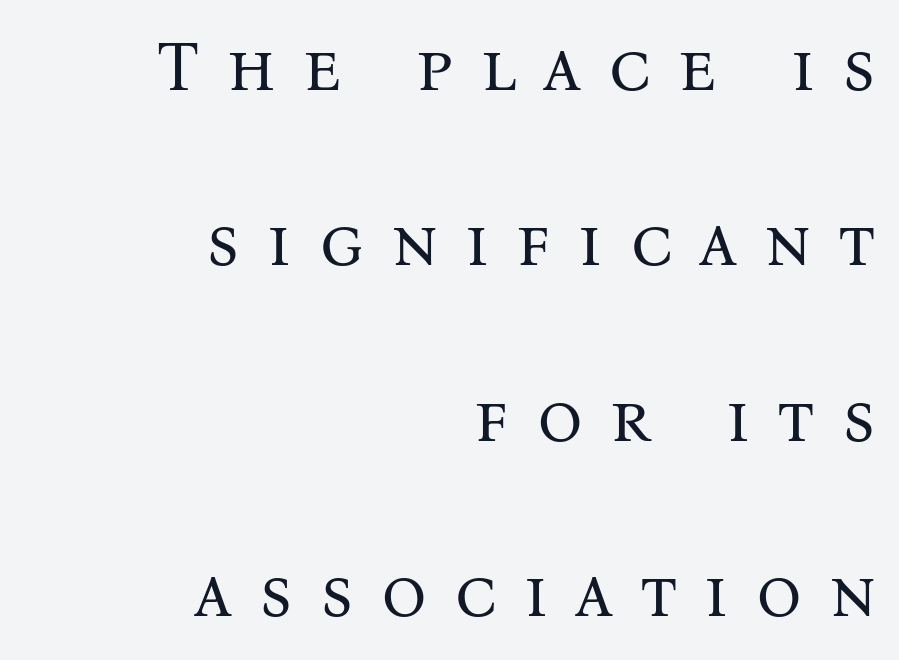
Q: Is the text bold? A: No.
Q: Is the text italic (slanted)? A: No, it is upright.
Q: Is the typeface a serif or a sans-serif typeface? A: Serif.
Q: Is the text underlined? A: No.
Q: How is the paragraph aligned? A: Right-aligned.
Q: Is the spacing between letters normal or unusually wide? A: Unusually wide.
Q: Is the spacing between lines tight, normal or loose? A: Loose.
Q: Width (condensed, normal, or wide)? A: Normal.
Q: Stroke contrast? A: Medium.
Q: x-height? A: Medium.
Q: Monospaced? A: No.
